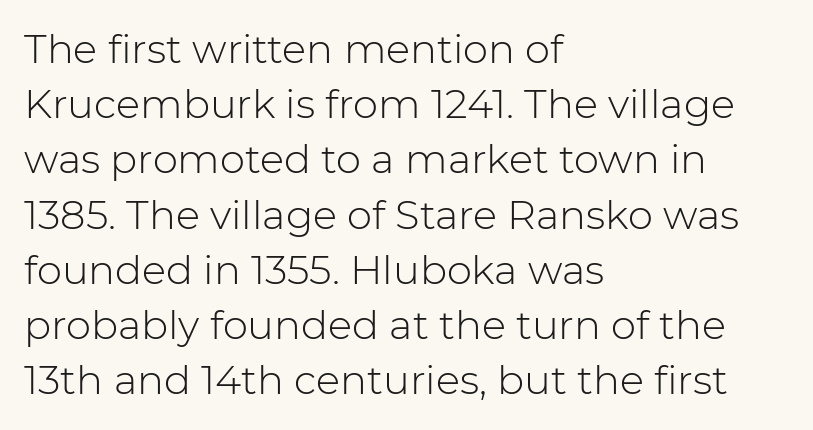
The image shows 40 px light sans-serif type, upright; set left-aligned, normal line spacing (1.38x), normal letter spacing, not underlined; low stroke contrast and a medium x-height.
